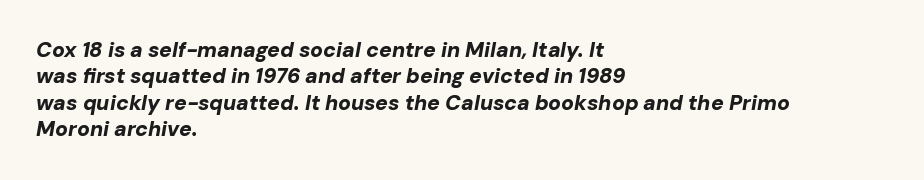
Glance below the letters and you will spot only blank space. Leftover space on each line is placed entirely after the last word. These lines keep a tight, regular rhythm from letter to letter. As a designer I'd log this as weight 700, bold.
